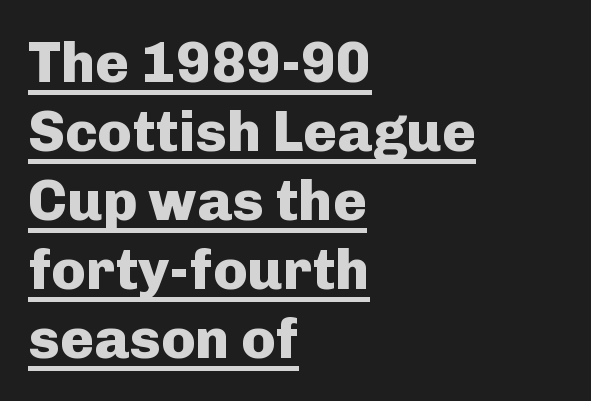
Tracking here is standard; glyphs follow each other at the usual distance. Chunky letters — that's bold for sure. The paragraph has a hard left edge and a soft right edge. Character widths vary here, with narrow letters taking less room than wide ones. Stroke terminals: plain, sans-serif.
